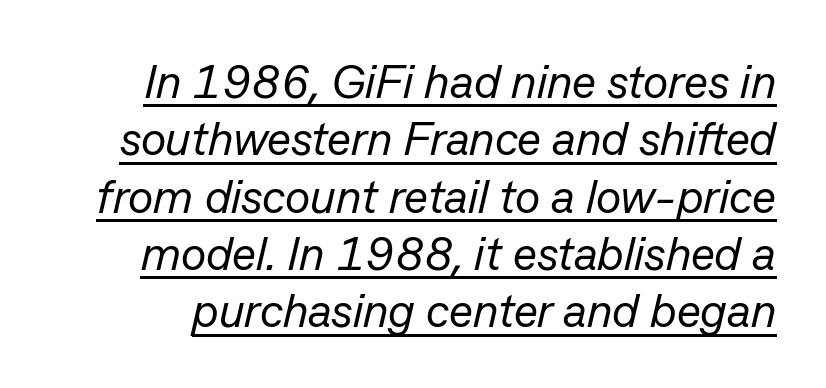
The image shows 47 px regular-weight type, italic (leaning right); set line spacing 1.22x, normal letter spacing, underlined; low stroke contrast and a medium x-height.
